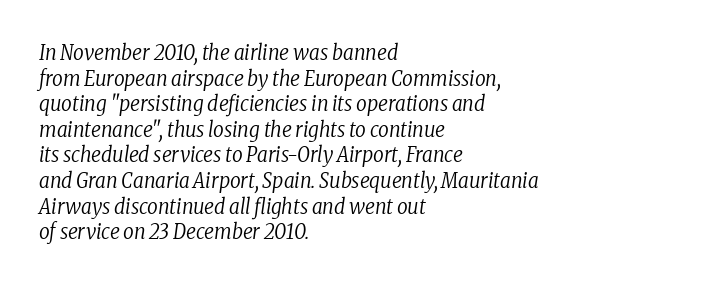
{"italic": "yes", "lean": "right", "slant_degrees": 8, "bold": "no", "underline": "no", "align": "left", "line_spacing_ratio": 1.22, "letter_spacing": "normal", "letter_spacing_em": 0.0, "glyph_px": 21}
